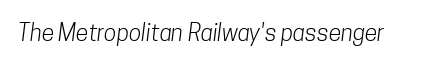
The image shows 23 px text type; set normal letter spacing, not underlined.
